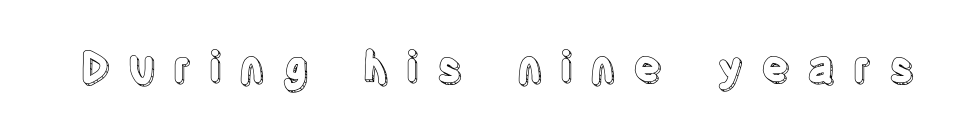
The face used here is rendered with a markedly widened letterfit. Looks like regular typesetting: each glyph gets only the width it needs. Clear beneath every line of the passage. You can tell it's not italic because the verticals are truly vertical.
